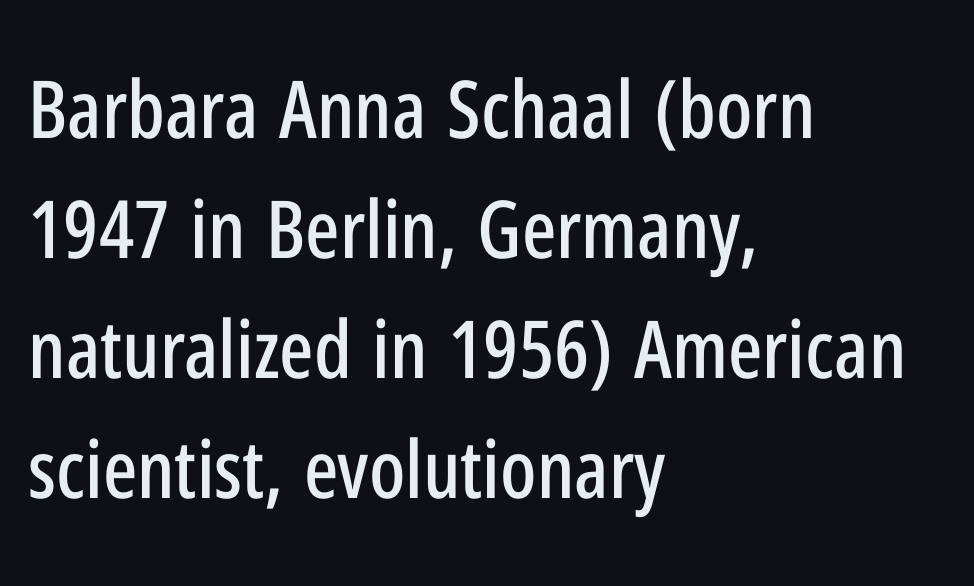
{"serif": "no", "italic": "no", "width": "condensed", "stroke_contrast": "low", "x_height": "medium", "monospaced": "no", "underline": "no", "align": "left", "line_spacing": "normal", "line_spacing_ratio": 1.5, "letter_spacing": "normal", "letter_spacing_em": 0.0, "glyph_px": 80}
